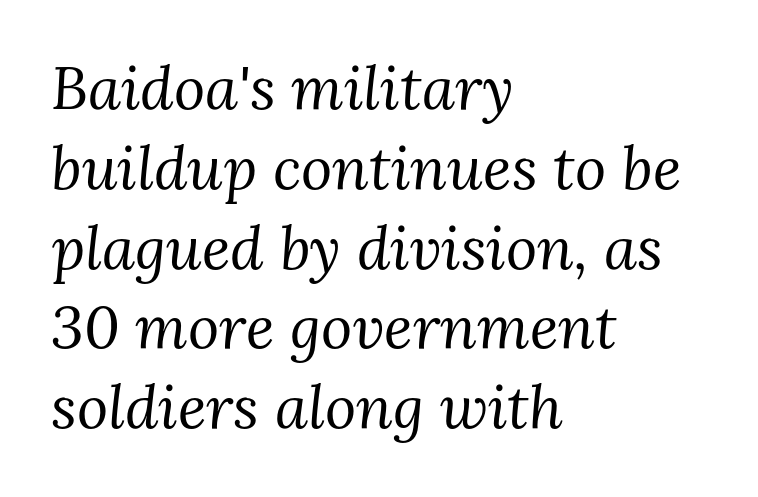
{"serif": "yes", "italic": "yes", "lean": "right", "slant_degrees": 3, "bold": "no", "weight": "regular", "width": "normal", "stroke_contrast": "medium", "x_height": "medium", "monospaced": "no", "underline": "no", "align": "left", "line_spacing": "normal", "line_spacing_ratio": 1.33, "letter_spacing": "normal", "letter_spacing_em": 0.0, "glyph_px": 60}
